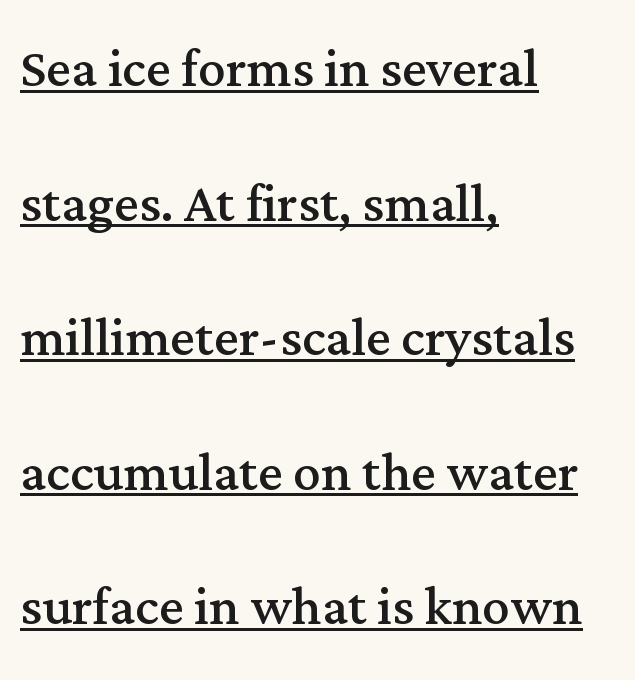
{"serif": "yes", "italic": "no", "bold": "no", "weight": "regular", "width": "normal", "stroke_contrast": "medium", "x_height": "medium", "monospaced": "no", "underline": "yes", "align": "left", "line_spacing": "loose", "line_spacing_ratio": 1.95, "letter_spacing": "normal", "letter_spacing_em": 0.0, "glyph_px": 69}
